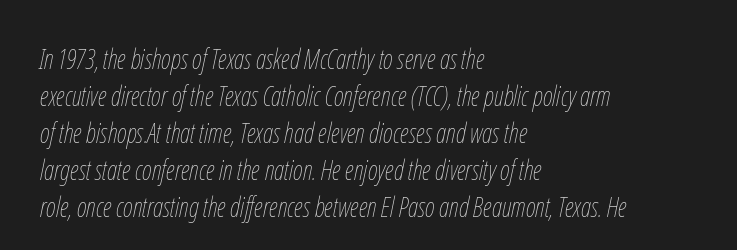
Q: Is the text bold? A: No.
Q: Is the text italic (slanted)? A: Yes, it leans right by about 12 degrees.
Q: Is the text underlined? A: No.
Q: How is the paragraph aligned? A: Left-aligned.
Q: Is the spacing between letters normal or unusually wide? A: Normal.
Q: Is the spacing between lines tight, normal or loose? A: Normal.
